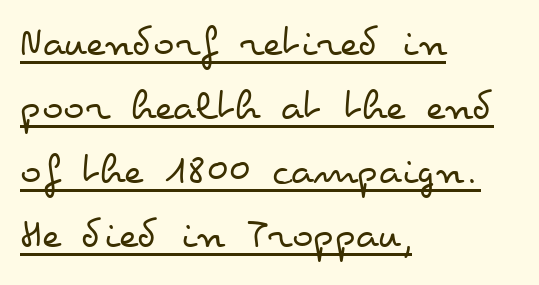
The strokes carry an ordinary text weight at most. A normal amount of white space separates one row of letters from the next. Does the lettering tilt? It doesn't — this is upright. In terms of letterspacing, this is plain default setting. These lines are set flush left with a ragged right edge. The glyphs are accompanied by a horizontal stroke just below them.
